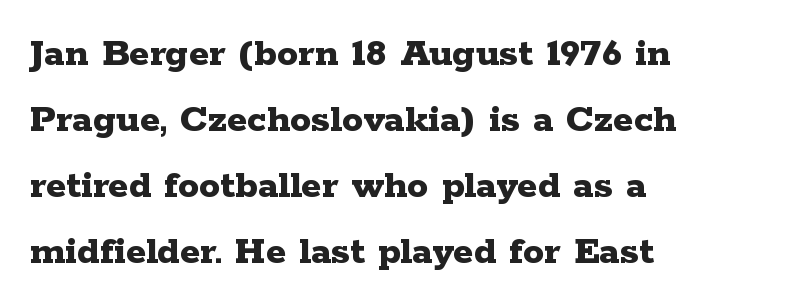
The image shows 42 px bold, wide serif type, upright; set left-aligned, normal line spacing (1.57x), normal letter spacing, not underlined; low stroke contrast and a medium x-height.
